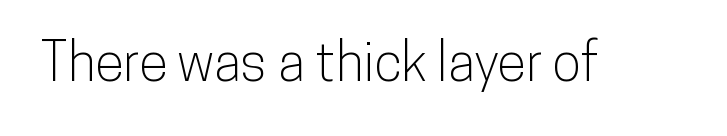
Q: Is the text italic (slanted)? A: No, it is upright.
Q: Is the typeface a serif or a sans-serif typeface? A: Sans-serif.
Q: Is the text underlined? A: No.
Q: Is the spacing between letters normal or unusually wide? A: Normal.
Q: Width (condensed, normal, or wide)? A: Condensed.
Q: Stroke contrast? A: Low.
Q: x-height? A: Medium.
Q: Monospaced? A: No.
